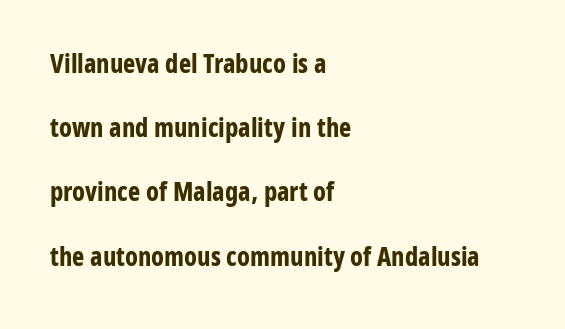
Q: Is the text bold? A: Yes.
Q: Is the text italic (slanted)? A: No, it is upright.
Q: Is the text underlined? A: No.
Q: How is the paragraph aligned? A: Left-aligned.
Q: Is the spacing between letters normal or unusually wide? A: Normal.
Q: Is the spacing between lines tight, normal or loose? A: Loose.
